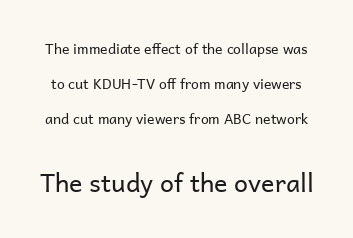
Block two is the big one; block one sits smaller above it. Honestly, the letter spacing is just normal — you wouldn't notice it. Glance below the letters and you will spot only blank space. Leading: increased. Vertical stems look standard width or narrower in stroke. Italic? Not at all — the glyphs are vertical.
